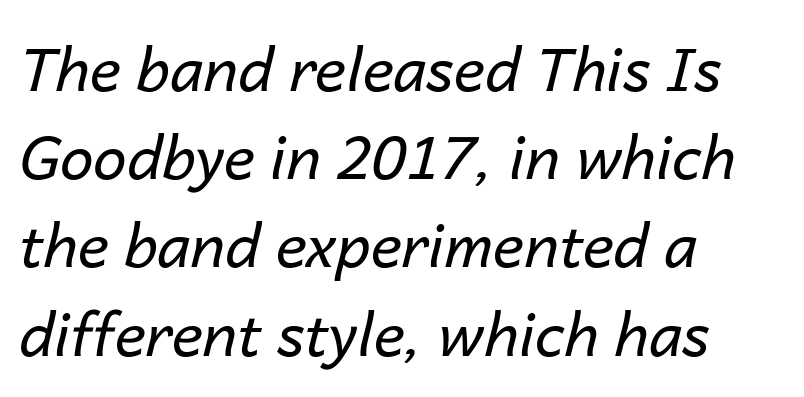
Q: Is the text bold? A: No.
Q: Is the text italic (slanted)? A: Yes, it leans right by about 14 degrees.
Q: Is the text underlined? A: No.
Q: How is the paragraph aligned? A: Left-aligned.
Q: Is the spacing between letters normal or unusually wide? A: Normal.
Q: Is the spacing between lines tight, normal or loose? A: Normal.
Q: Width (condensed, normal, or wide)? A: Normal.
Q: Stroke contrast? A: Low.
Q: x-height? A: Medium.
Q: Monospaced? A: No.
